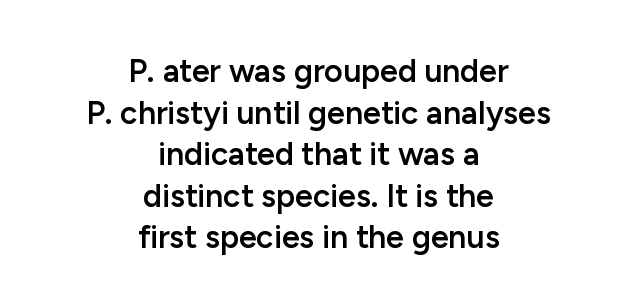
Q: Is the text bold? A: Semi-bold.
Q: Is the text italic (slanted)? A: No, it is upright.
Q: Is the typeface a serif or a sans-serif typeface? A: Sans-serif.
Q: Is the text underlined? A: No.
Q: How is the paragraph aligned? A: Centered.
Q: Is the spacing between letters normal or unusually wide? A: Normal.
Q: Is the spacing between lines tight, normal or loose? A: Normal.
Q: Width (condensed, normal, or wide)? A: Normal.
Q: Stroke contrast? A: Low.
Q: x-height? A: Medium.
Q: Monospaced? A: No.
